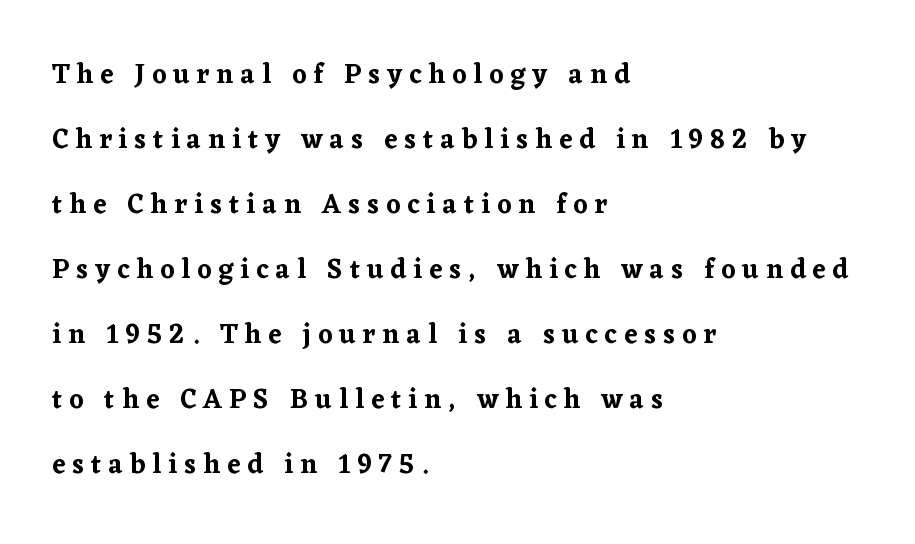
The image shows 27 px text type, upright; set left-aligned, loose line spacing (2.41x), unusually wide letter spacing (+0.26 em), not underlined.
